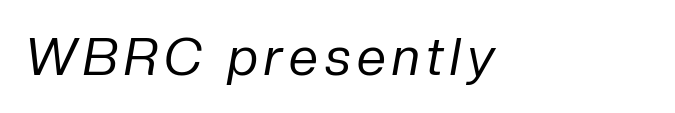
{"italic": "yes", "lean": "right", "slant_degrees": 10, "bold": "no", "weight": "regular", "width": "normal", "stroke_contrast": "low", "x_height": "medium", "monospaced": "no", "underline": "no", "glyph_px": 52}
